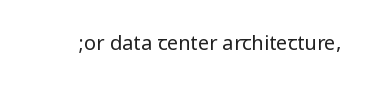
{"italic": "no", "bold": "no", "underline": "no", "letter_spacing": "normal", "letter_spacing_em": 0.0, "glyph_px": 20}
